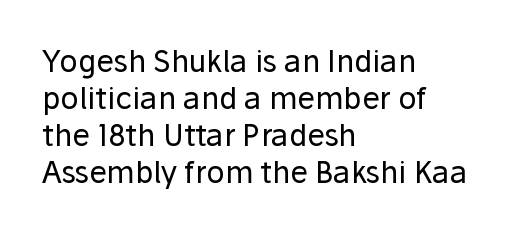
{"serif": "no", "italic": "no", "bold": "no", "weight": "regular", "width": "normal", "stroke_contrast": "low", "x_height": "medium", "monospaced": "no", "underline": "no", "align": "left", "line_spacing_ratio": 1.23, "letter_spacing": "normal", "letter_spacing_em": 0.0, "glyph_px": 30}
